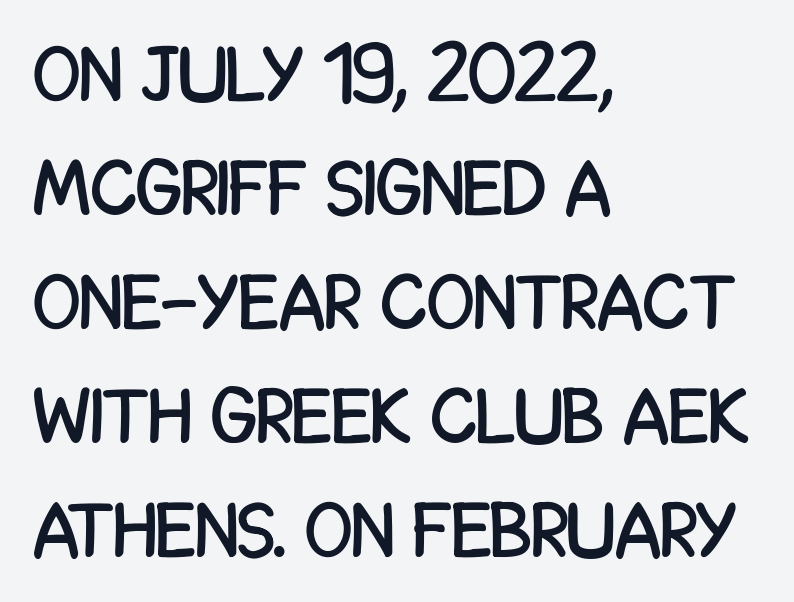
Honestly, the letter spacing is just normal — you wouldn't notice it. The face used here is proportionally spaced, like ordinary book or web type. The rows are spaced the way most documents space them. The typeface chosen for these lines omits serifs.
